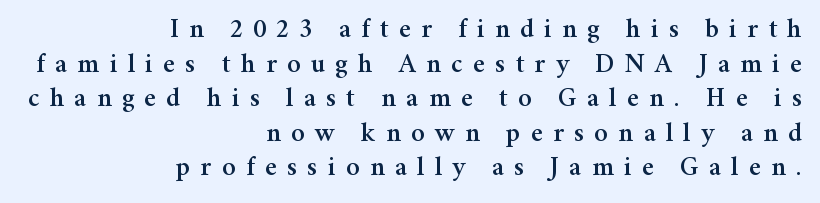
{"italic": "no", "underline": "no", "align": "right", "line_spacing": "normal", "line_spacing_ratio": 1.28, "letter_spacing": "wide", "letter_spacing_em": 0.38, "glyph_px": 27}
